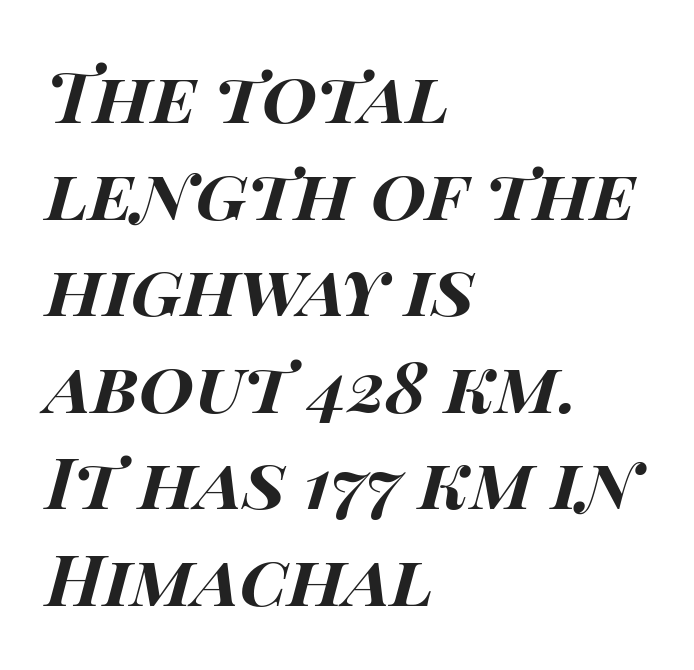
The image shows 71 px bold, wide type, italic (leaning right); set left-aligned, normal line spacing (1.36x), normal letter spacing, not underlined; high stroke contrast and a large x-height.
